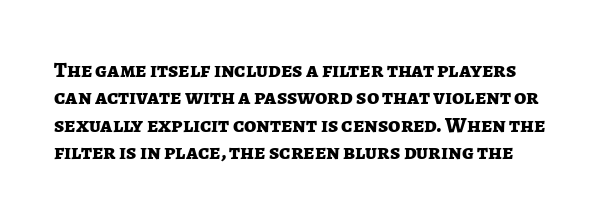
The image shows 22 px bold type, upright; set line spacing 1.24x, normal letter spacing, not underlined.
